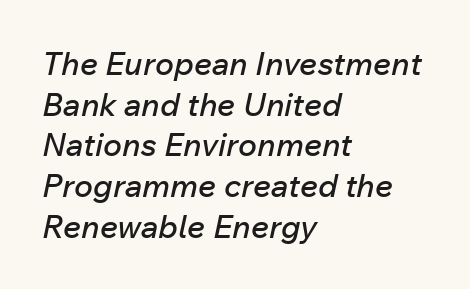
Horizontally, the lines are justified to the leading edge only. Here the designer chose a conventional face with non-uniform glyph widths. Descender tails drop into unmarked territory. Nothing unusual about the tracking: characters are spaced as the font intends. An italicized treatment has been applied to the whole sample.
